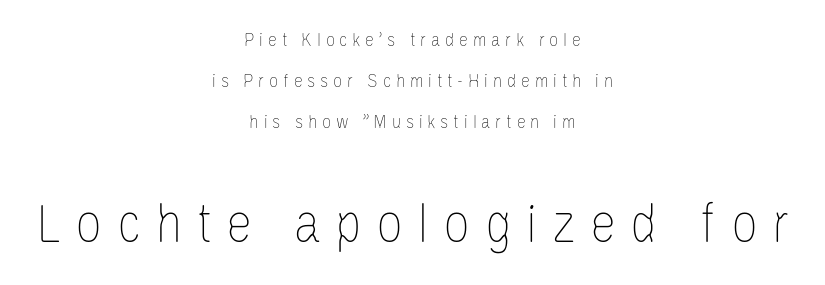
The image shows 59 px thin, condensed type, upright; set centered, loose line spacing (2.04x), unusually wide letter spacing (+0.24 em), not underlined; the second (bottom) block is 2.95x larger; low stroke contrast and a large x-height.
